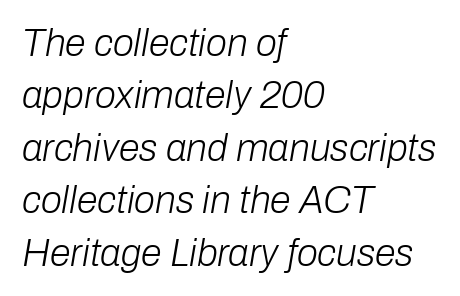
The specimen omits any rule beneath the text block's lines. The letters look calm and open, with moderate or lighter stems. The face used here is proportionally spaced, like ordinary book or web type. A typesetter would call this leading conventional body-copy spacing.
